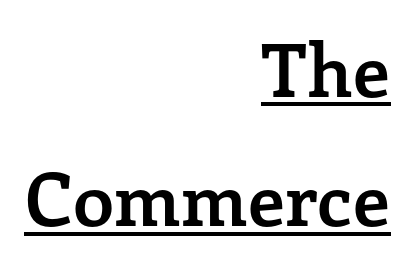
{"serif": "yes", "italic": "no", "bold": "yes", "weight": "semibold", "width": "normal", "stroke_contrast": "low", "x_height": "medium", "monospaced": "no", "underline": "yes", "align": "right", "line_spacing_ratio": 1.77, "letter_spacing": "normal", "letter_spacing_em": 0.0, "glyph_px": 73}
